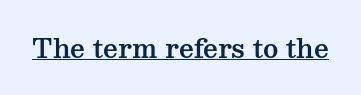
The image shows 26 px text type, upright; set normal letter spacing, underlined.
